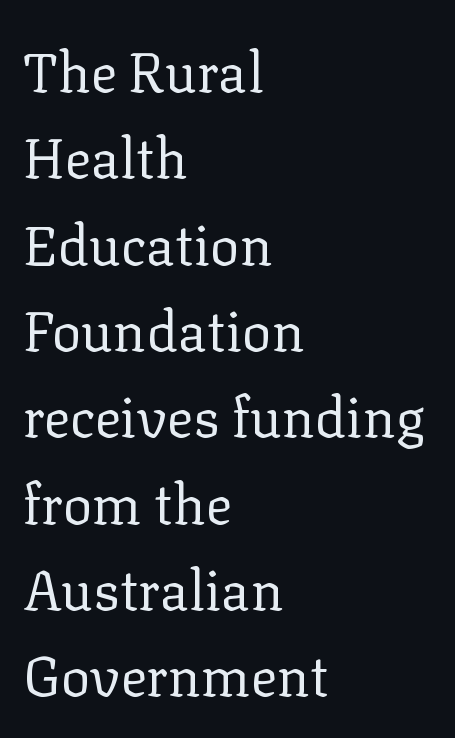
The image shows 55 px regular-weight serif type, upright; set left-aligned, normal line spacing (1.57x), normal letter spacing, not underlined; low stroke contrast and a medium x-height.
